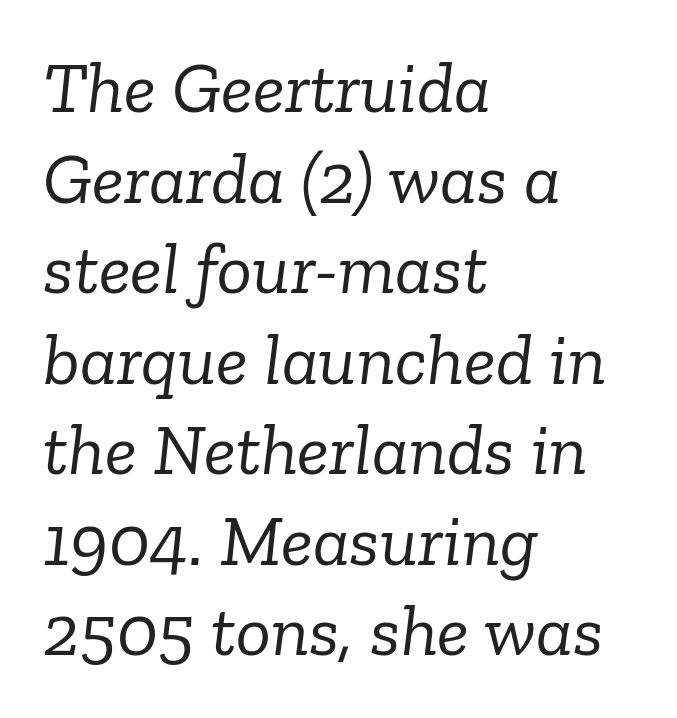
Q: Is the text bold? A: No.
Q: Is the text italic (slanted)? A: Yes, it leans right by about 6 degrees.
Q: Is the typeface a serif or a sans-serif typeface? A: Serif.
Q: Is the text underlined? A: No.
Q: How is the paragraph aligned? A: Left-aligned.
Q: Is the spacing between letters normal or unusually wide? A: Normal.
Q: Width (condensed, normal, or wide)? A: Normal.
Q: Stroke contrast? A: Low.
Q: x-height? A: Medium.
Q: Monospaced? A: No.
